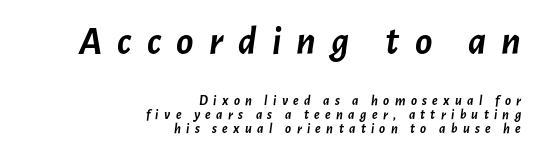
The image shows 40 px semibold type, italic (leaning right); set right-aligned, tight line spacing (0.98x), unusually wide letter spacing (+0.38 em), not underlined; the first (top) block is 2.86x larger; low stroke contrast and a medium x-height.
